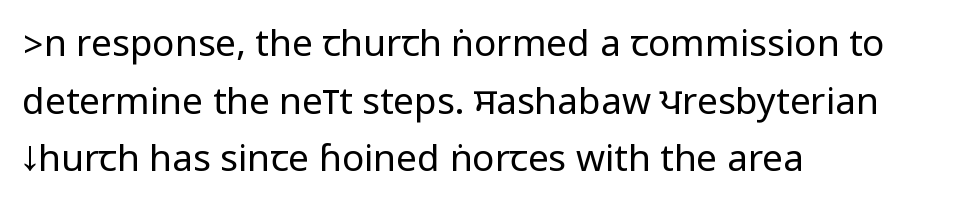
{"serif": "no", "italic": "no", "bold": "no", "weight": "regular", "width": "condensed", "stroke_contrast": "low", "underline": "no", "align": "left", "line_spacing": "normal", "line_spacing_ratio": 1.56, "letter_spacing": "normal", "letter_spacing_em": 0.0, "glyph_px": 37}
